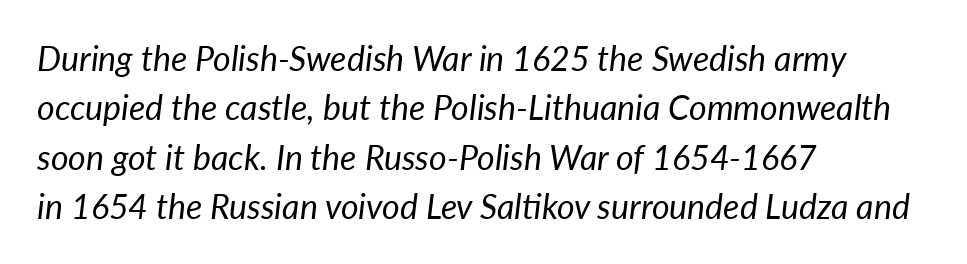
The image shows 34 px regular-weight type, italic (leaning right); set left-aligned, normal line spacing (1.45x), normal letter spacing, not underlined; low stroke contrast and a medium x-height.
